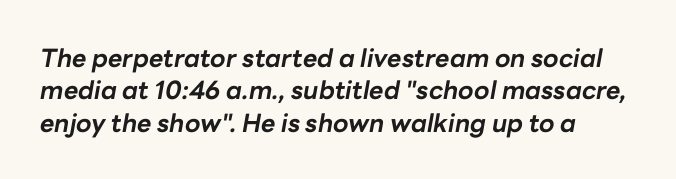
{"italic": "yes", "lean": "right", "slant_degrees": 10, "bold": "yes", "underline": "no", "align": "left", "line_spacing": "normal", "line_spacing_ratio": 1.3, "letter_spacing": "normal", "letter_spacing_em": 0.0, "glyph_px": 25}
